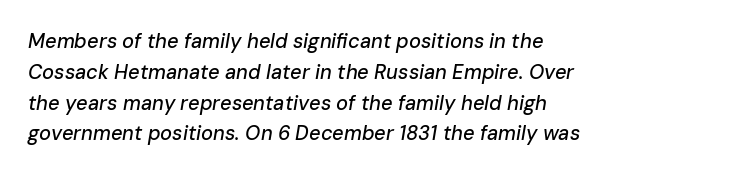
Q: Is the text italic (slanted)? A: Yes, it leans right by about 10 degrees.
Q: Is the text underlined? A: No.
Q: How is the paragraph aligned? A: Left-aligned.
Q: Is the spacing between letters normal or unusually wide? A: Normal.
Q: Is the spacing between lines tight, normal or loose? A: Normal.
